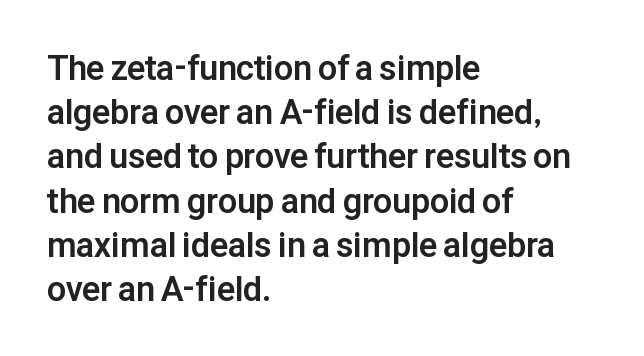
Q: Is the text bold? A: Yes.
Q: Is the text italic (slanted)? A: No, it is upright.
Q: Is the typeface a serif or a sans-serif typeface? A: Sans-serif.
Q: Is the text underlined? A: No.
Q: How is the paragraph aligned? A: Left-aligned.
Q: Is the spacing between letters normal or unusually wide? A: Normal.
Q: Is the spacing between lines tight, normal or loose? A: Normal.
Q: Width (condensed, normal, or wide)? A: Normal.
Q: Stroke contrast? A: Low.
Q: x-height? A: Medium.
Q: Monospaced? A: No.
